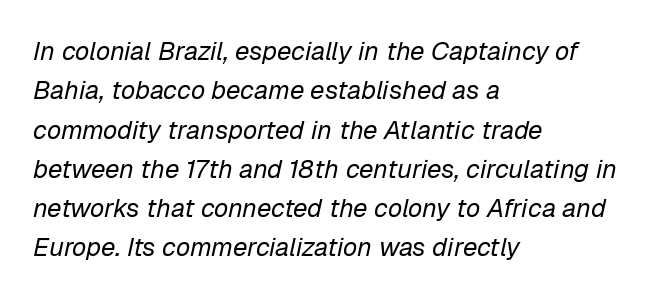
The image shows 26 px text type, italic (leaning right); set left-aligned, normal line spacing (1.51x), normal letter spacing, not underlined.
